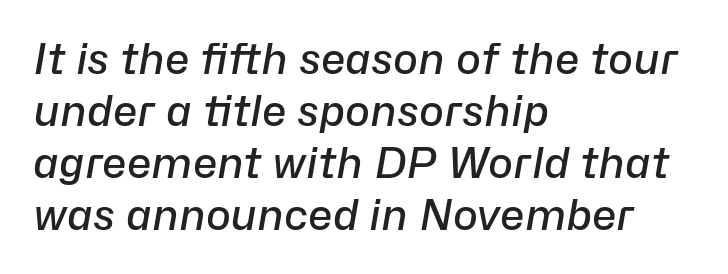
The image shows 42 px semibold type, italic (leaning right); set left-aligned, line spacing 1.24x, normal letter spacing, not underlined; low stroke contrast and a medium x-height.
